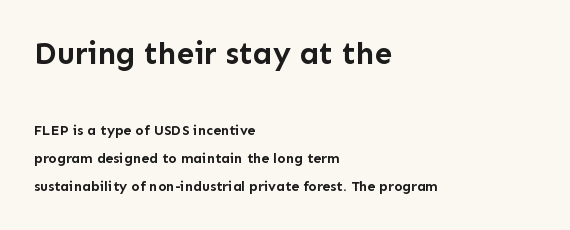
The leading is generous, giving the passage an open texture. Spacing verdict: proportional, widths tailored to each character. Posture: upright roman. Underlining? Definitely not there.
